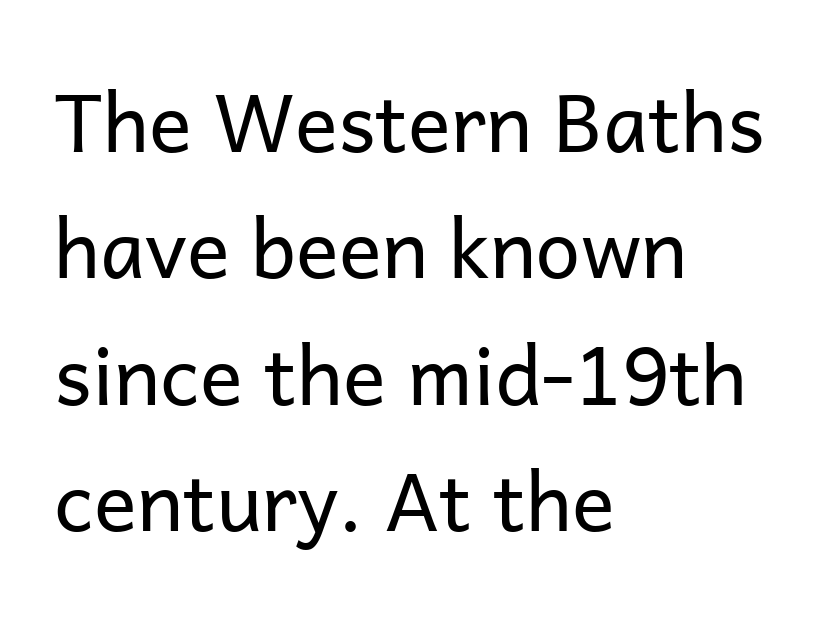
Q: Is the text bold? A: No.
Q: Is the text italic (slanted)? A: No, it is upright.
Q: Is the typeface a serif or a sans-serif typeface? A: Sans-serif.
Q: Is the text underlined? A: No.
Q: How is the paragraph aligned? A: Left-aligned.
Q: Is the spacing between letters normal or unusually wide? A: Normal.
Q: Is the spacing between lines tight, normal or loose? A: Normal.
Q: Width (condensed, normal, or wide)? A: Normal.
Q: Stroke contrast? A: Low.
Q: x-height? A: Medium.
Q: Monospaced? A: No.
